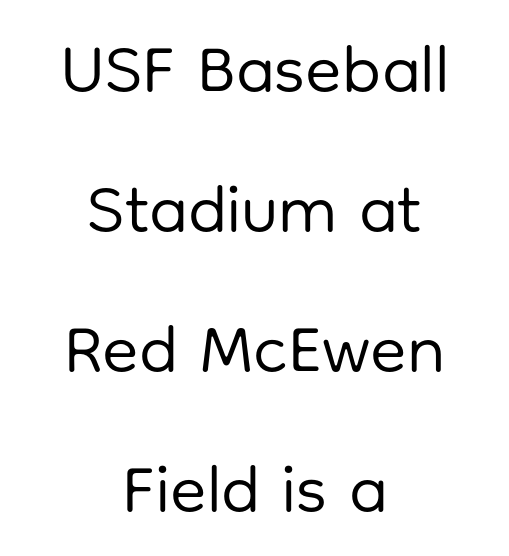
{"serif": "no", "italic": "no", "bold": "no", "weight": "regular", "width": "normal", "stroke_contrast": "low", "x_height": "medium", "monospaced": "no", "underline": "no", "align": "center", "line_spacing": "loose", "line_spacing_ratio": 2.09, "letter_spacing": "normal", "letter_spacing_em": 0.0, "glyph_px": 67}
